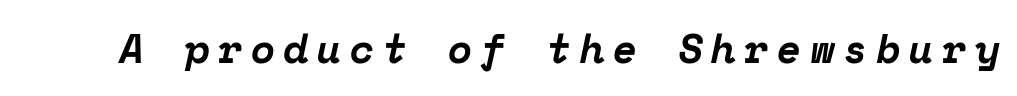
Each glyph is drawn with heavy, bold strokes. A bare baseline throughout the passage. Serifs: yes, visible at the terminals of the letterforms. Is the letter spacing exaggerated? Yes — the characters are pushed far apart. A typesetter would call this monospace, since all characters share one set width. Every character sits at an angle, as italics do.
